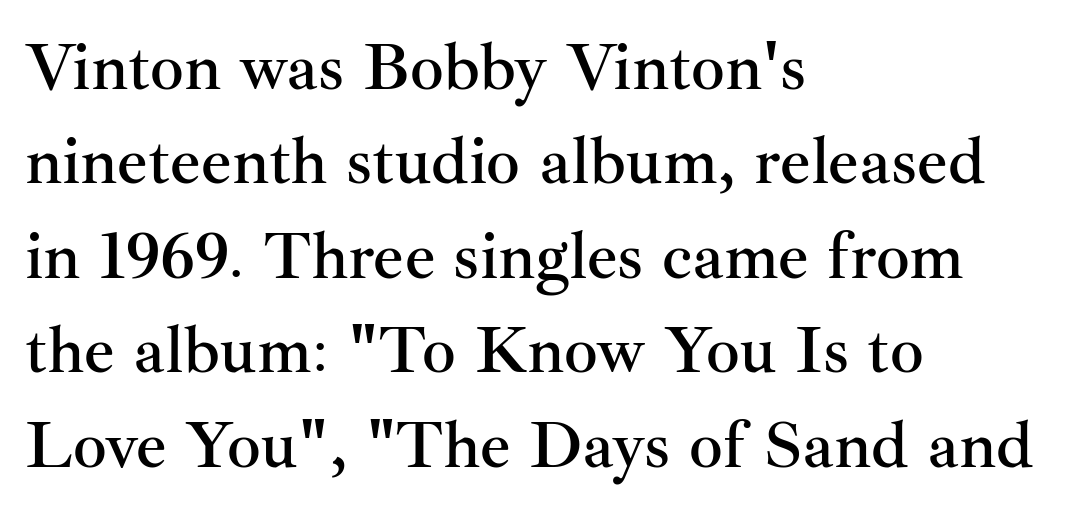
Q: Is the text italic (slanted)? A: No, it is upright.
Q: Is the typeface a serif or a sans-serif typeface? A: Serif.
Q: Is the text underlined? A: No.
Q: How is the paragraph aligned? A: Left-aligned.
Q: Is the spacing between letters normal or unusually wide? A: Normal.
Q: Is the spacing between lines tight, normal or loose? A: Normal.
Q: Width (condensed, normal, or wide)? A: Normal.
Q: Stroke contrast? A: Medium.
Q: x-height? A: Small.
Q: Monospaced? A: No.
